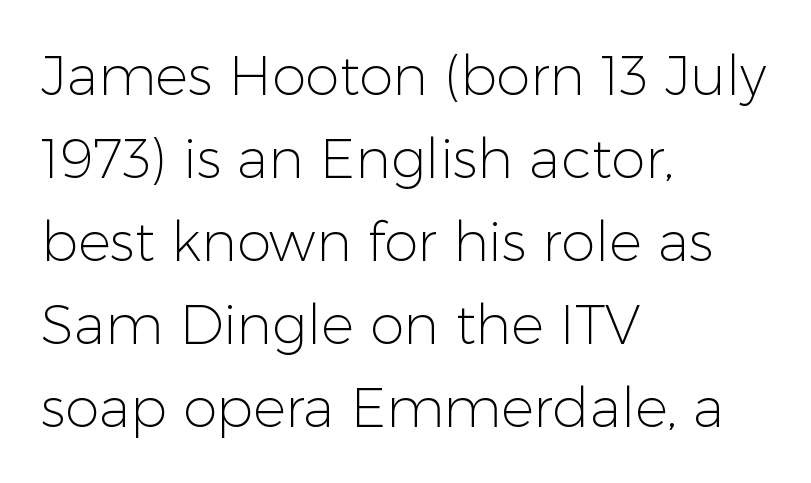
Q: Is the text bold? A: No.
Q: Is the text italic (slanted)? A: No, it is upright.
Q: Is the typeface a serif or a sans-serif typeface? A: Sans-serif.
Q: Is the text underlined? A: No.
Q: How is the paragraph aligned? A: Left-aligned.
Q: Is the spacing between letters normal or unusually wide? A: Normal.
Q: Is the spacing between lines tight, normal or loose? A: Normal.
Q: Width (condensed, normal, or wide)? A: Normal.
Q: Stroke contrast? A: Low.
Q: x-height? A: Medium.
Q: Monospaced? A: No.
